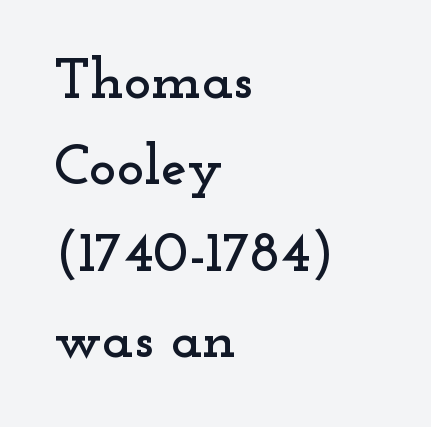
{"serif": "yes", "italic": "no", "width": "wide", "stroke_contrast": "low", "x_height": "small", "monospaced": "no", "underline": "no", "align": "left", "line_spacing": "normal", "line_spacing_ratio": 1.49, "letter_spacing": "normal", "letter_spacing_em": 0.0, "glyph_px": 58}
